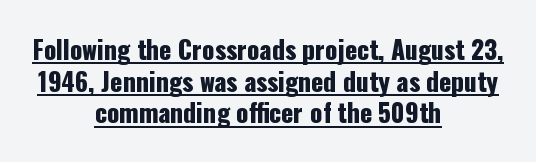
Leftover space on each line is divided equally before and after the words. Baseline-to-baseline distance is the conventional proportion of letter height. Posture: upright roman. Honestly, the underline is the first thing you notice here. Honestly, the letter spacing is just normal — you wouldn't notice it.
